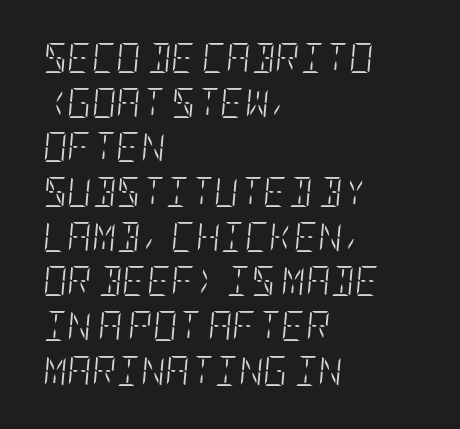
{"italic": "yes", "lean": "right", "slant_degrees": 5, "bold": "no", "weight": "light", "width": "condensed", "stroke_contrast": "low", "x_height": "large", "underline": "no", "align": "left", "line_spacing": "normal", "line_spacing_ratio": 1.49, "letter_spacing": "normal", "letter_spacing_em": 0.0, "glyph_px": 30}
